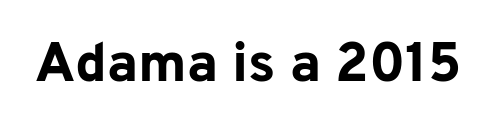
Q: Is the text bold? A: Yes.
Q: Is the text italic (slanted)? A: No, it is upright.
Q: Is the typeface a serif or a sans-serif typeface? A: Sans-serif.
Q: Is the text underlined? A: No.
Q: Is the spacing between letters normal or unusually wide? A: Normal.
Q: Width (condensed, normal, or wide)? A: Normal.
Q: Stroke contrast? A: Low.
Q: x-height? A: Medium.
Q: Monospaced? A: No.
